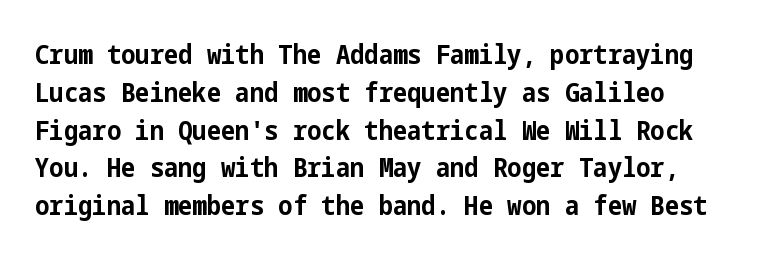
Q: Is the text bold? A: Yes.
Q: Is the text italic (slanted)? A: No, it is upright.
Q: Is the text underlined? A: No.
Q: How is the paragraph aligned? A: Left-aligned.
Q: Is the spacing between letters normal or unusually wide? A: Normal.
Q: Is the spacing between lines tight, normal or loose? A: Normal.
